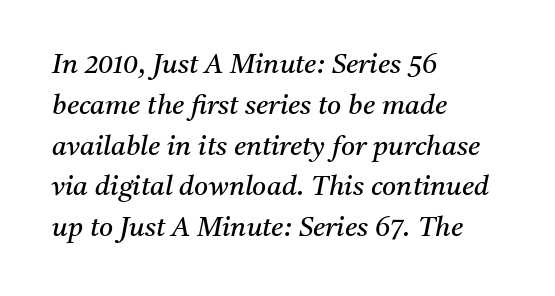
{"italic": "yes", "lean": "right", "slant_degrees": 11, "bold": "no", "underline": "no", "align": "left", "line_spacing": "normal", "line_spacing_ratio": 1.51, "letter_spacing": "normal", "letter_spacing_em": 0.0, "glyph_px": 27}
